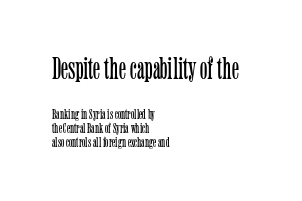
The image shows 31 px light, condensed serif type, upright; set left-aligned, tight line spacing (0.98x), normal letter spacing, not underlined; the first (top) block is 2.21x larger; low stroke contrast and a medium x-height.
